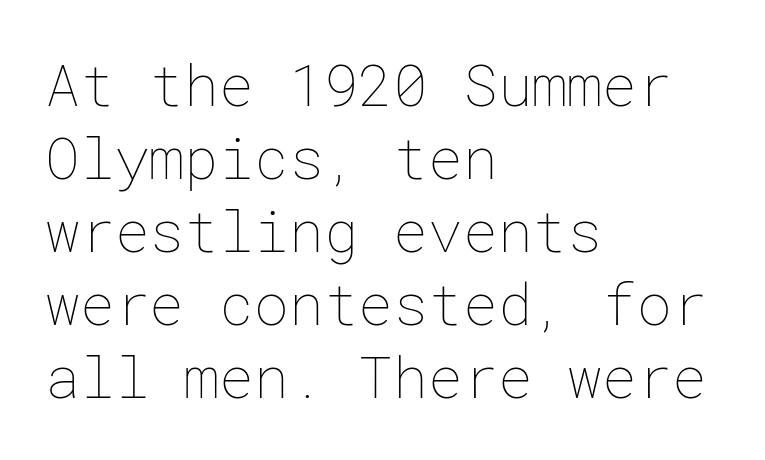
The image shows 58 px thin type, upright; set left-aligned, normal line spacing (1.26x), normal letter spacing, not underlined; low stroke contrast and a medium x-height.
